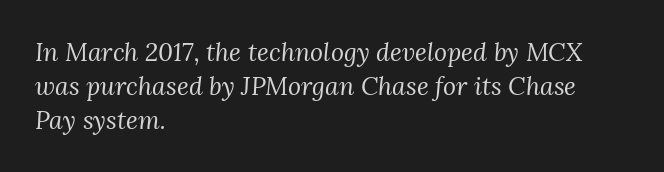
{"italic": "yes", "lean": "right", "slant_degrees": 3, "bold": "no", "underline": "no", "align": "left", "line_spacing": "normal", "line_spacing_ratio": 1.37, "letter_spacing": "normal", "letter_spacing_em": 0.0, "glyph_px": 25}
